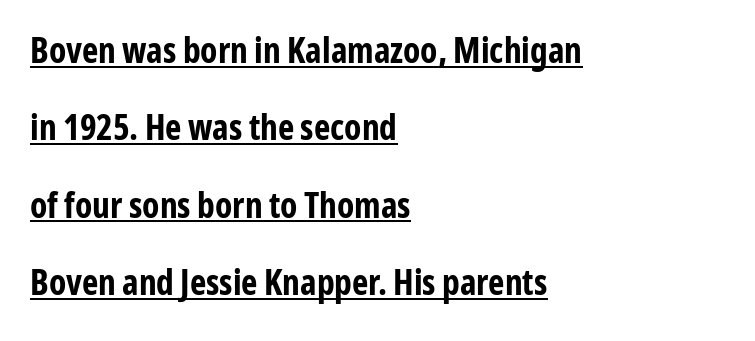
{"serif": "no", "italic": "no", "bold": "yes", "weight": "bold", "width": "condensed", "stroke_contrast": "low", "x_height": "medium", "monospaced": "no", "underline": "yes", "align": "left", "line_spacing": "loose", "line_spacing_ratio": 2.21, "letter_spacing": "normal", "letter_spacing_em": 0.0, "glyph_px": 35}
